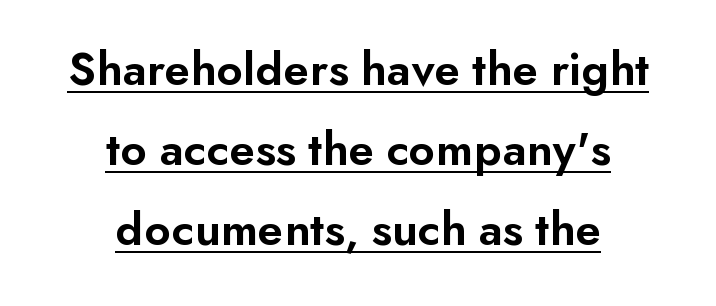
The image shows 49 px semibold sans-serif type, upright; set centered, normal line spacing (1.63x), normal letter spacing, underlined; low stroke contrast and a small x-height.
